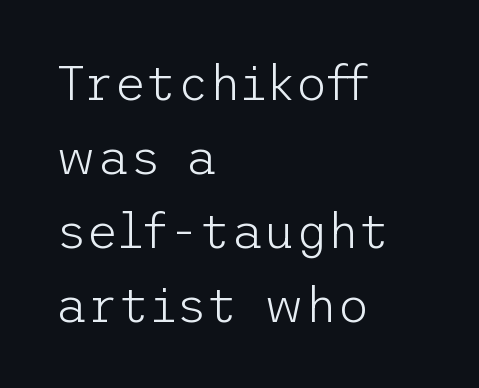
Characters remain perfectly vertical along every line. Is the block centered? No — it sits flush against the left margin. You could call the tracking neutral — neither tight nor loose. The type family on display is of the sans-serif kind. Line spacing here is normal. Decoration check: the copy has no underline.
